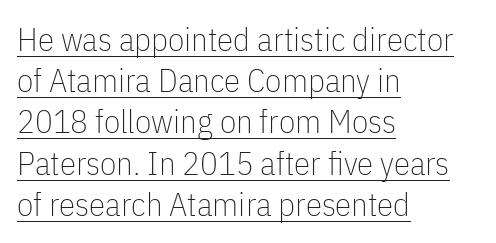
The image shows 33 px thin, condensed sans-serif type, upright; set left-aligned, normal line spacing (1.25x), normal letter spacing, underlined; low stroke contrast and a medium x-height.
